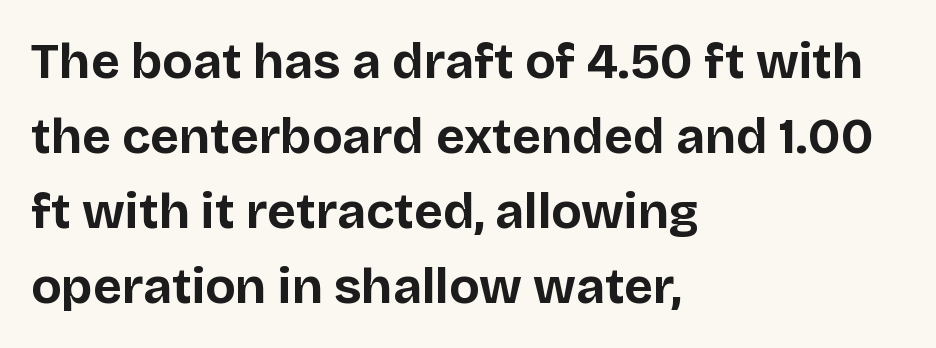
Stroke terminals: plain, sans-serif. Every row of glyphs begins at an identical x-position on the left. This rendering features lettering with no underline. You could not count columns in this text — the font is proportionally spaced.
